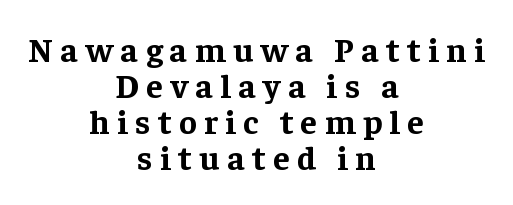
The rendering uses a small line-height, squeezing the rows. Beneath every word, the page is bare. In terms of posture, this sample is upright. Is the letter spacing exaggerated? Yes — the characters are pushed far apart. Is this a fixed-width face? No — the glyphs have proportional, varying widths. Heft: maximum for text — a bold.
